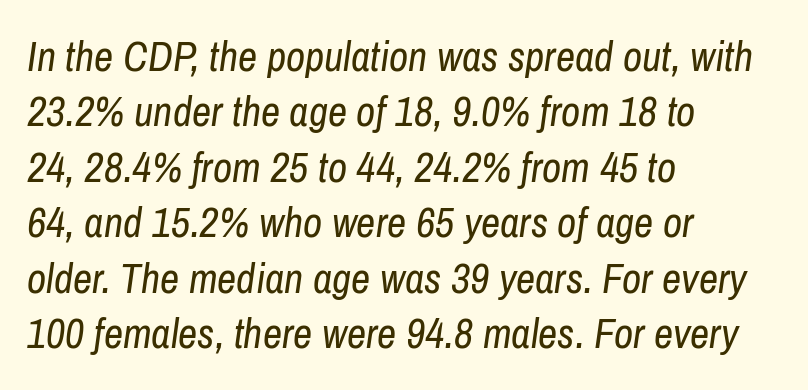
{"italic": "yes", "lean": "right", "slant_degrees": 8, "bold": "no", "weight": "regular", "width": "condensed", "stroke_contrast": "low", "x_height": "medium", "monospaced": "no", "underline": "no", "align": "left", "line_spacing": "normal", "line_spacing_ratio": 1.32, "letter_spacing": "normal", "letter_spacing_em": 0.0, "glyph_px": 42}
